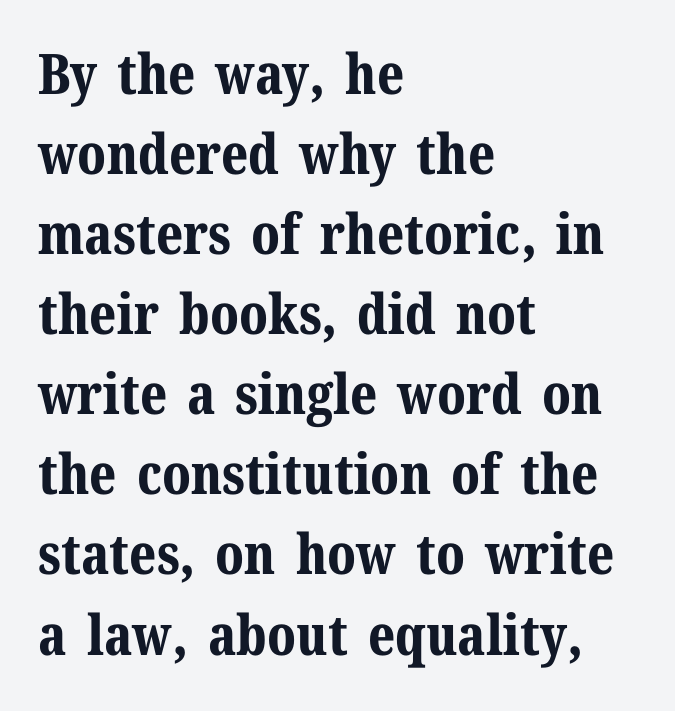
{"serif": "yes", "italic": "no", "bold": "yes", "weight": "bold", "width": "normal", "stroke_contrast": "medium", "x_height": "medium", "monospaced": "no", "underline": "no", "align": "left", "line_spacing": "normal", "line_spacing_ratio": 1.43, "letter_spacing": "normal", "letter_spacing_em": 0.0, "glyph_px": 56}
